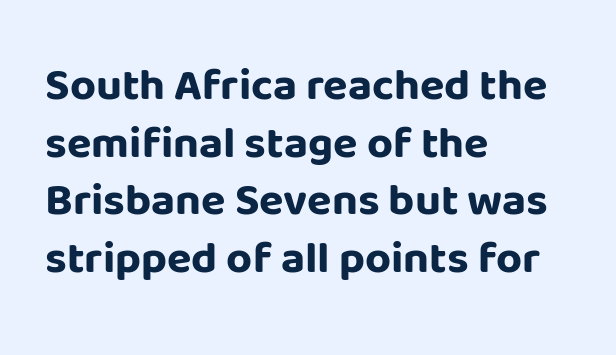
{"serif": "no", "italic": "no", "bold": "yes", "weight": "bold", "width": "normal", "stroke_contrast": "low", "x_height": "large", "monospaced": "no", "underline": "no", "align": "left", "line_spacing": "normal", "line_spacing_ratio": 1.28, "letter_spacing": "normal", "letter_spacing_em": 0.0, "glyph_px": 45}
